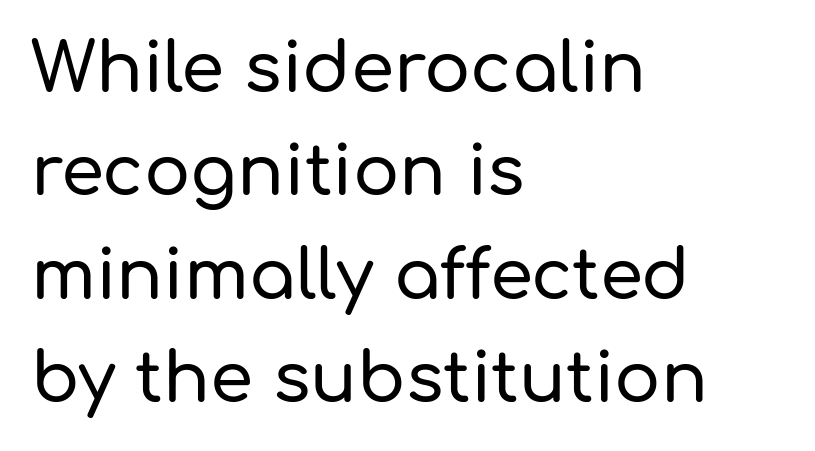
{"serif": "no", "italic": "no", "width": "normal", "stroke_contrast": "low", "x_height": "medium", "monospaced": "no", "underline": "no", "align": "left", "line_spacing": "normal", "line_spacing_ratio": 1.5, "letter_spacing": "normal", "letter_spacing_em": 0.0, "glyph_px": 69}
